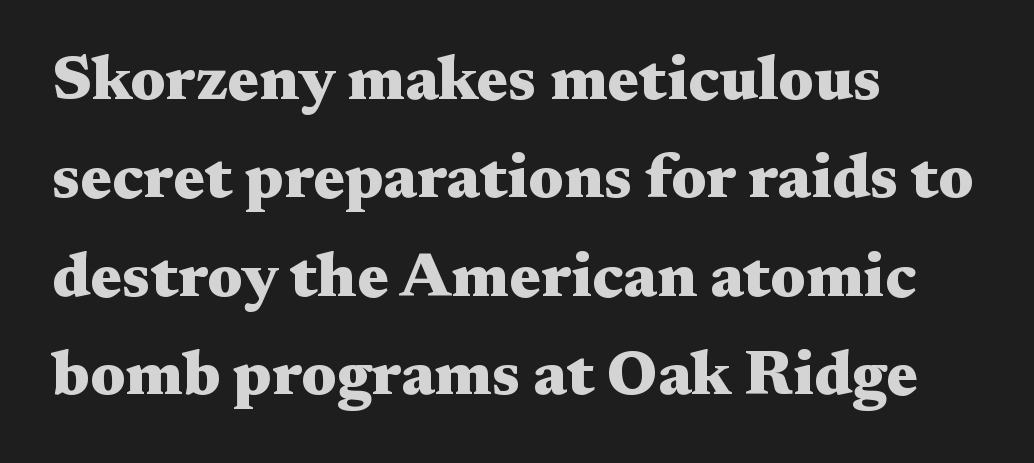
The image shows 63 px heavy, wide serif type, upright; set left-aligned, normal line spacing (1.56x), normal letter spacing, not underlined; medium stroke contrast and a medium x-height.
